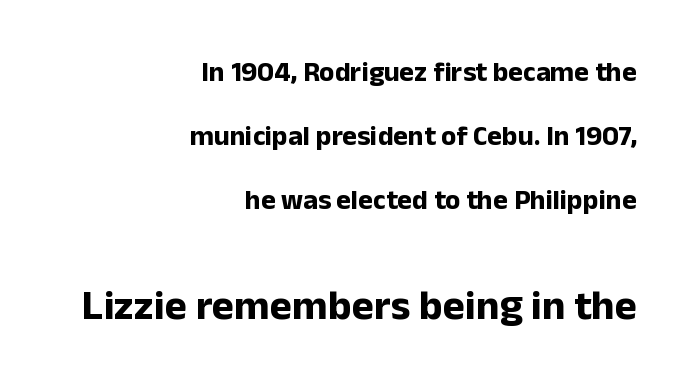
Summary of vertical rhythm: relaxed, with wide interline spacing. Do the characters align in a grid? No, the font is proportional. The text block is weighted toward the right margin, trailing off unevenly leftward. The letterforms sit shoulder to shoulder at normal distance. The letters stand upright; this is a roman face. Weight check: bold — yes, fully.
